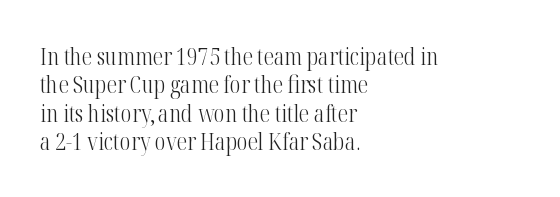
The image shows 23 px text type, upright; set left-aligned, line spacing 1.23x, normal letter spacing, not underlined.
